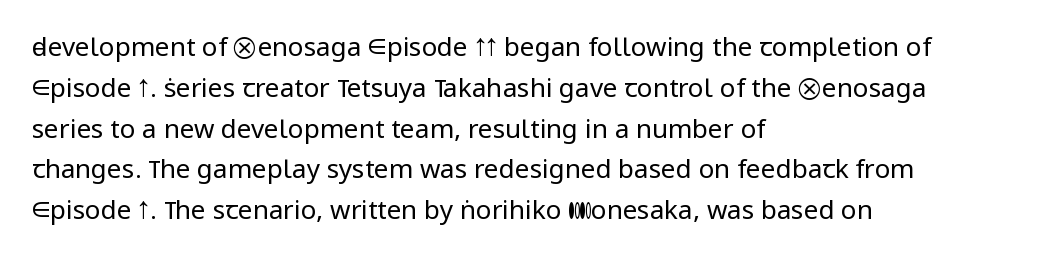
Q: Is the text bold? A: No.
Q: Is the text italic (slanted)? A: No, it is upright.
Q: Is the text underlined? A: No.
Q: How is the paragraph aligned? A: Left-aligned.
Q: Is the spacing between letters normal or unusually wide? A: Normal.
Q: Is the spacing between lines tight, normal or loose? A: Normal.
